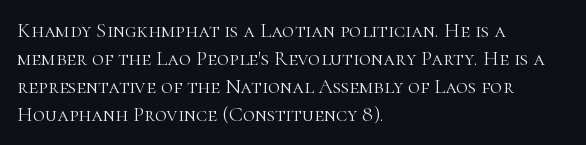
The image shows 21 px text type, upright; set left-aligned, normal line spacing (1.33x), normal letter spacing, not underlined.
